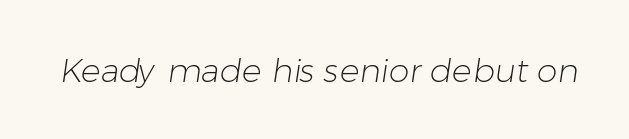
The image shows 33 px light sans-serif type; set normal letter spacing, not underlined; low stroke contrast and a medium x-height.
